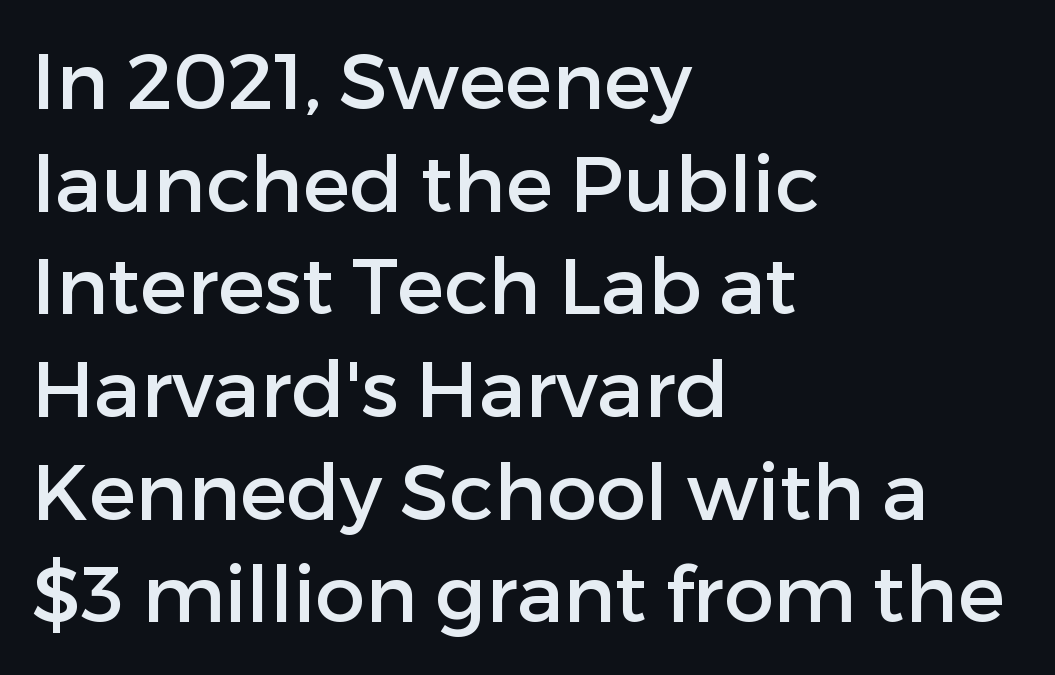
Q: Is the text italic (slanted)? A: No, it is upright.
Q: Is the typeface a serif or a sans-serif typeface? A: Sans-serif.
Q: Is the text underlined? A: No.
Q: How is the paragraph aligned? A: Left-aligned.
Q: Is the spacing between letters normal or unusually wide? A: Normal.
Q: Is the spacing between lines tight, normal or loose? A: Normal.
Q: Width (condensed, normal, or wide)? A: Normal.
Q: Stroke contrast? A: Low.
Q: x-height? A: Medium.
Q: Monospaced? A: No.
